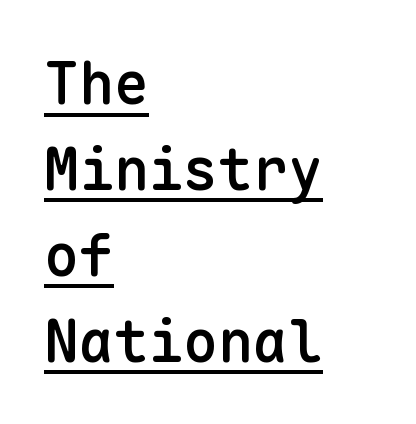
Ascenders rise straight up at ninety degrees. Each line of the rendering has a horizontal stroke beneath the glyphs. If you measured baseline to baseline, you'd find a middling distance. Caption: semibold face, moderately heavy strokes.
